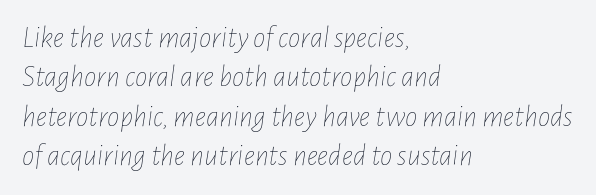
{"italic": "yes", "lean": "right", "slant_degrees": 7, "bold": "no", "weight": "thin", "width": "condensed", "stroke_contrast": "low", "x_height": "medium", "monospaced": "no", "underline": "no", "align": "left", "line_spacing": "normal", "line_spacing_ratio": 1.27, "letter_spacing": "normal", "letter_spacing_em": 0.0, "glyph_px": 31}
